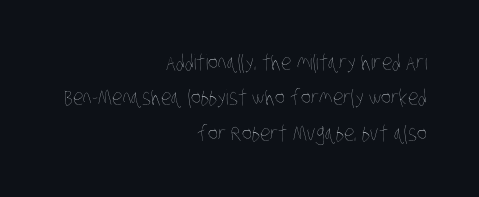
{"bold": "no", "underline": "no", "align": "right", "line_spacing": "normal", "line_spacing_ratio": 1.69, "letter_spacing": "normal", "letter_spacing_em": 0.0, "glyph_px": 21}
